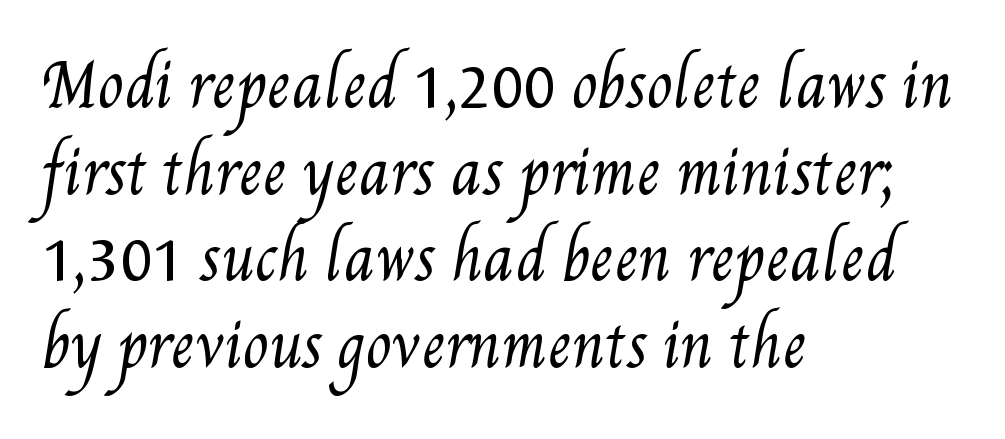
The image shows 59 px regular-weight, condensed type; set left-aligned, normal line spacing (1.47x), normal letter spacing, not underlined; medium stroke contrast and a small x-height.
